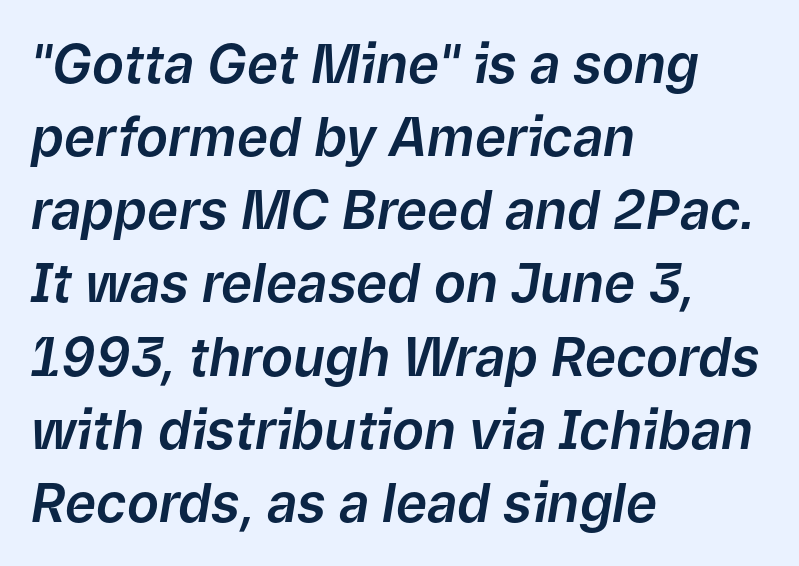
Check under the words: just untouched page. Do the characters align in a grid? No, the font is proportional. Short note: letters normally spaced. The whole block is typeset with a tilt. Reading down the block, your eye returns to a fixed left position each line. Does the leading feel generous? No, just average.
